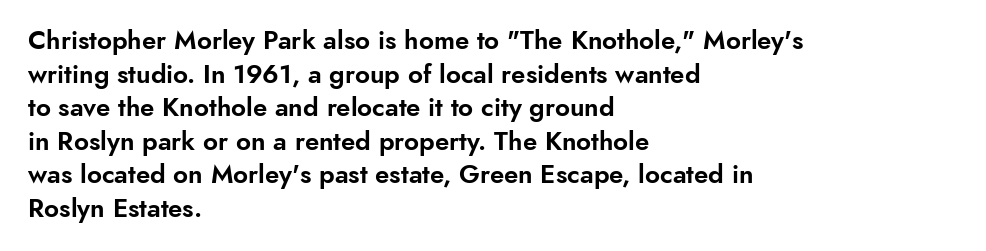
The image shows 26 px text type, upright; set left-aligned, normal line spacing (1.29x), normal letter spacing, not underlined.
